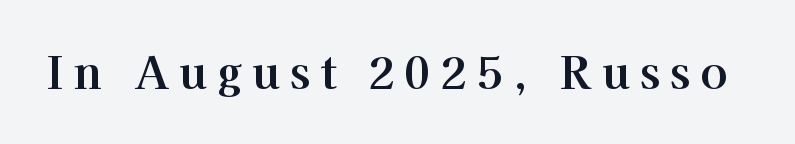
{"serif": "yes", "italic": "no", "width": "normal", "stroke_contrast": "high", "x_height": "medium", "monospaced": "no", "underline": "no", "letter_spacing": "wide", "letter_spacing_em": 0.22, "glyph_px": 45}
